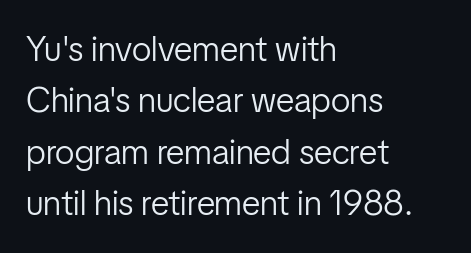
In terms of letterform style, serifs are entirely absent. A typesetter would mark this as roman, not italic. The rendering uses natural spacing where letterforms have individual widths. The area under the type is left untouched. Stems here are at most as thick as an everyday book face. Left-aligned paragraph, ragged on the right.
